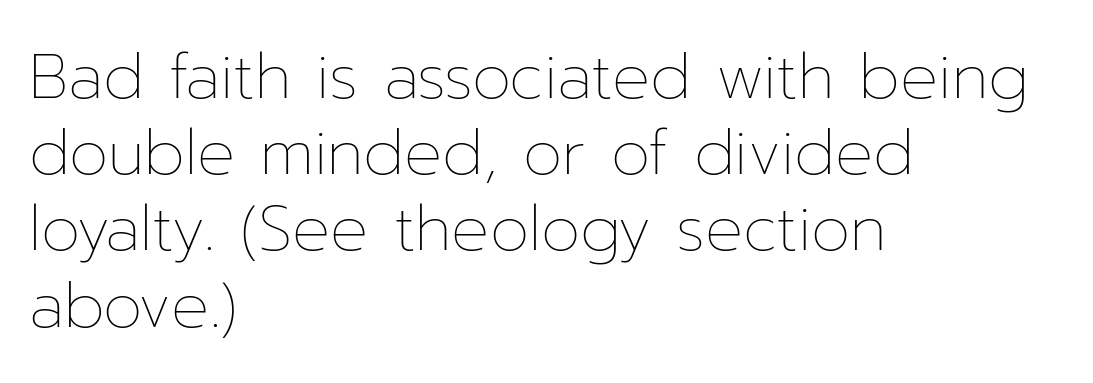
Q: Is the text bold? A: No.
Q: Is the text italic (slanted)? A: No, it is upright.
Q: Is the text underlined? A: No.
Q: How is the paragraph aligned? A: Left-aligned.
Q: Is the spacing between letters normal or unusually wide? A: Normal.
Q: Width (condensed, normal, or wide)? A: Normal.
Q: Stroke contrast? A: Low.
Q: x-height? A: Medium.
Q: Monospaced? A: No.
